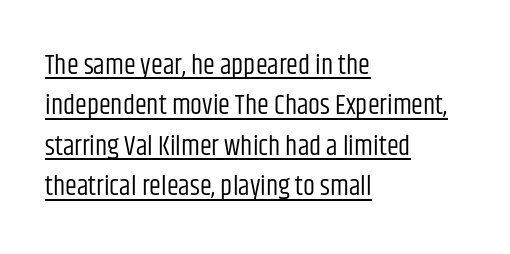
You can see a thin bar hugging the bottom of the glyphs. The rendering keeps characters at their native spacing. Letters have the restrained weight of plain body copy at most. No italicization has been applied; the sample stays upright. What's the leading like? Ordinary, nothing unusual.
